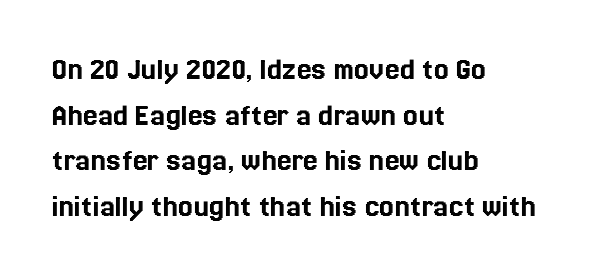
The image shows 33 px text type, upright; set left-aligned, normal line spacing (1.38x), normal letter spacing, not underlined; a medium x-height.
